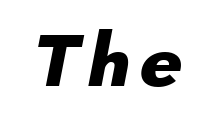
The image shows 75 px heavy sans-serif type; set not underlined; low stroke contrast and a small x-height.
